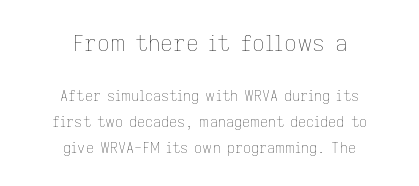
{"italic": "no", "bold": "no", "underline": "no", "align": "center", "line_spacing_ratio": 1.84, "letter_spacing": "normal", "letter_spacing_em": 0.0, "larger_block": "first", "size_ratio": 1.57, "glyph_px": 22}
